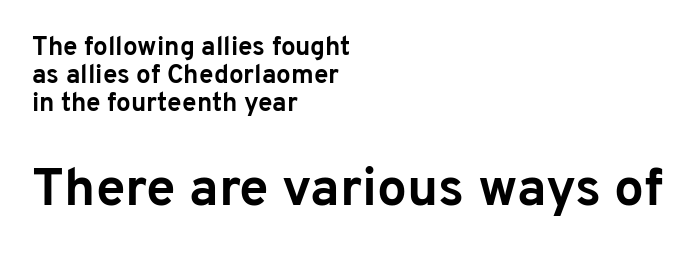
The image shows 53 px bold sans-serif type, upright; set left-aligned, tight line spacing (1.07x), normal letter spacing, not underlined; the second (bottom) block is 2.04x larger; low stroke contrast and a medium x-height.
